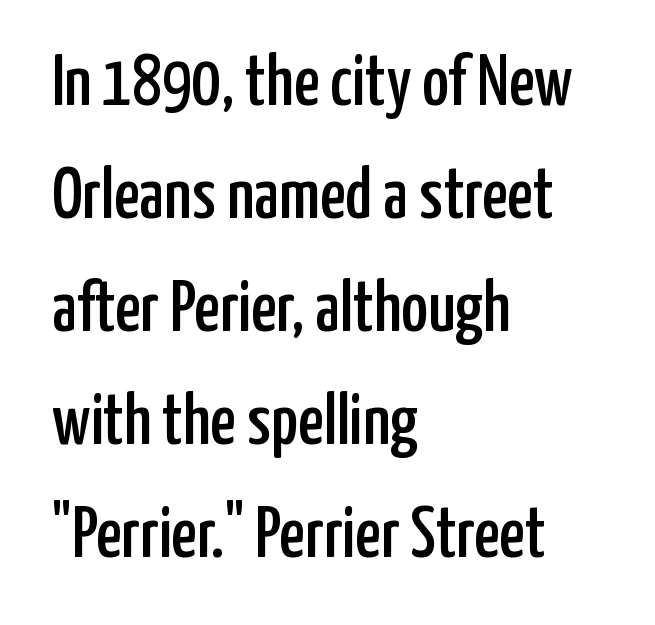
The image shows 72 px condensed sans-serif type, upright; set left-aligned, normal line spacing (1.57x), normal letter spacing, not underlined; low stroke contrast and a medium x-height.
